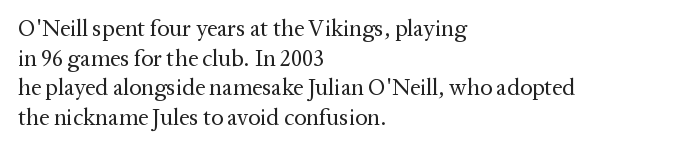
The lines sit at an ordinary, default distance from one another. The rag falls on the right side of this text block. The characters are drawn with everyday or finer stroke widths. Descender tails drop into unmarked territory.
